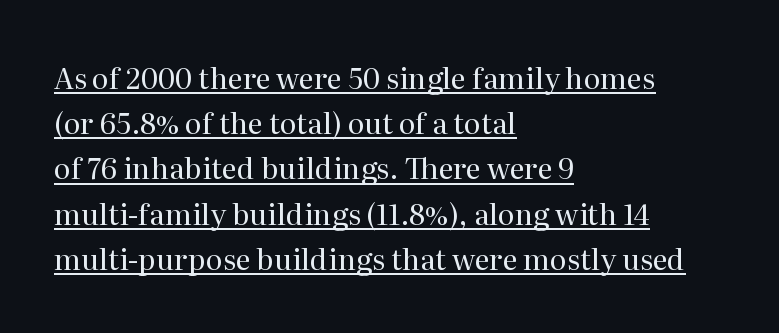
Q: Is the text bold? A: No.
Q: Is the text italic (slanted)? A: No, it is upright.
Q: Is the typeface a serif or a sans-serif typeface? A: Serif.
Q: Is the text underlined? A: Yes.
Q: How is the paragraph aligned? A: Left-aligned.
Q: Is the spacing between letters normal or unusually wide? A: Normal.
Q: Is the spacing between lines tight, normal or loose? A: Normal.
Q: Width (condensed, normal, or wide)? A: Normal.
Q: Stroke contrast? A: Medium.
Q: x-height? A: Medium.
Q: Monospaced? A: No.
